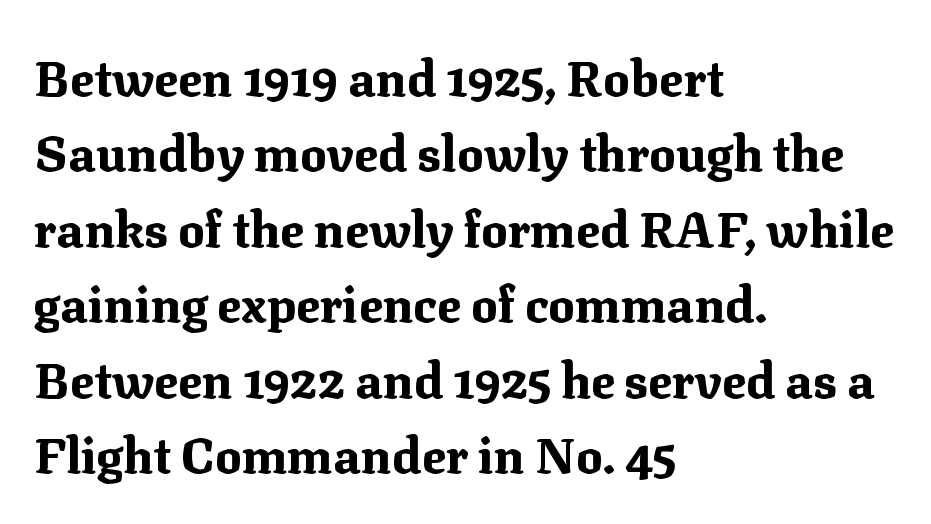
Look at the stroke-to-counter ratio: heavy, a bold. Old-style or modern, the face here clearly has serifs. Lines of text with bare space underneath. Tall strokes in this sample are plumb rather than angled. Does the leading feel generous? No, just average. A typesetter would call this zero additional tracking.
